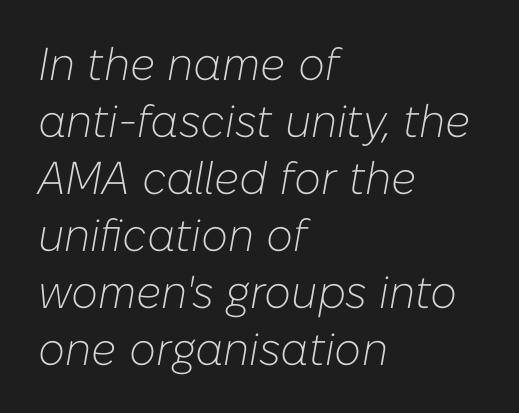
Stems here are at most as thick as an everyday book face. Looks like regular typesetting: each glyph gets only the width it needs. Nothing unusual about the tracking: characters are spaced as the font intends. Quick note: underline off. Notice how the stems are inclined rather than vertical — that's the hallmark of italics.
